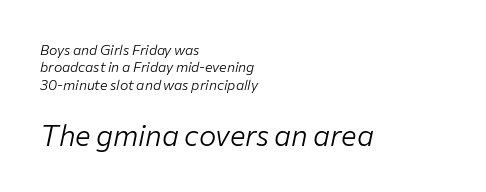
The image shows 29 px light type, italic (leaning right); set left-aligned, normal line spacing (1.25x), normal letter spacing, not underlined; the second (bottom) block is 2.07x larger; low stroke contrast and a medium x-height.
